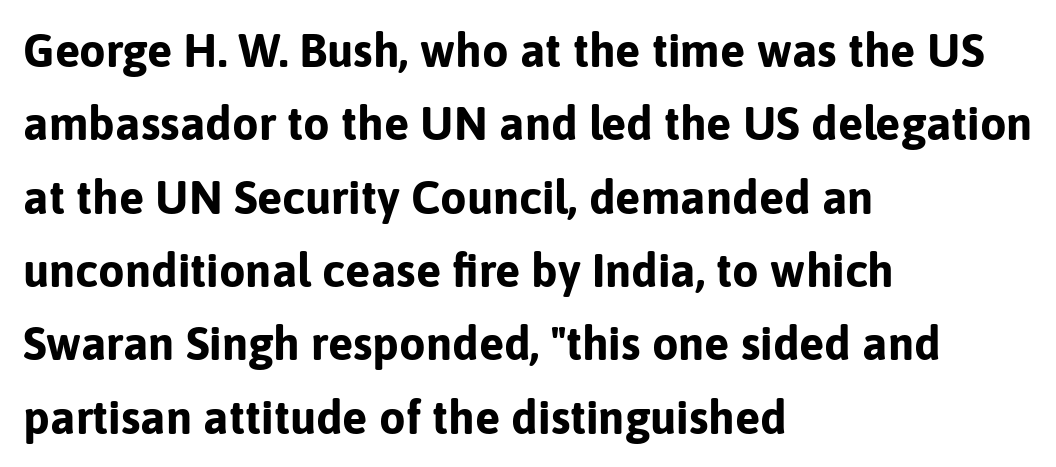
Q: Is the text bold? A: Yes.
Q: Is the text italic (slanted)? A: No, it is upright.
Q: Is the typeface a serif or a sans-serif typeface? A: Sans-serif.
Q: Is the text underlined? A: No.
Q: How is the paragraph aligned? A: Left-aligned.
Q: Is the spacing between letters normal or unusually wide? A: Normal.
Q: Is the spacing between lines tight, normal or loose? A: Normal.
Q: Width (condensed, normal, or wide)? A: Normal.
Q: Stroke contrast? A: Low.
Q: x-height? A: Medium.
Q: Monospaced? A: No.
